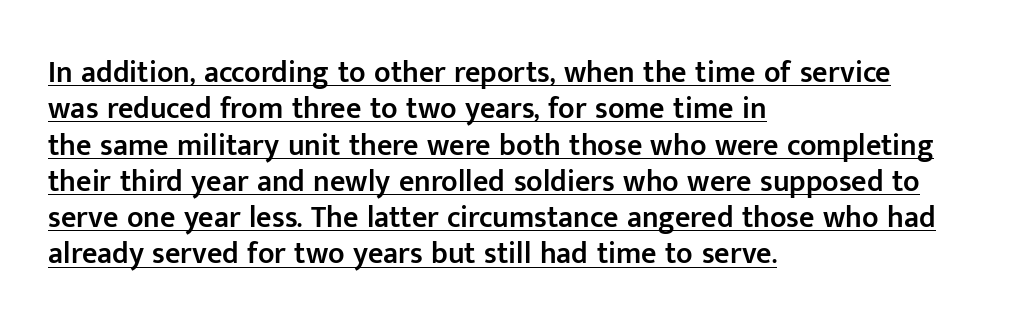
{"serif": "no", "italic": "no", "bold": "semi", "weight": "semibold", "width": "normal", "stroke_contrast": "low", "x_height": "medium", "monospaced": "no", "underline": "yes", "align": "left", "line_spacing_ratio": 1.21, "letter_spacing": "normal", "letter_spacing_em": 0.0, "glyph_px": 30}
